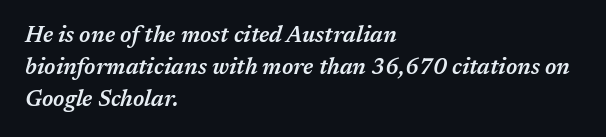
Q: Is the text bold? A: Semi-bold.
Q: Is the text italic (slanted)? A: Yes, it leans right by about 17 degrees.
Q: Is the text underlined? A: No.
Q: How is the paragraph aligned? A: Left-aligned.
Q: Is the spacing between letters normal or unusually wide? A: Normal.
Q: Is the spacing between lines tight, normal or loose? A: Normal.
